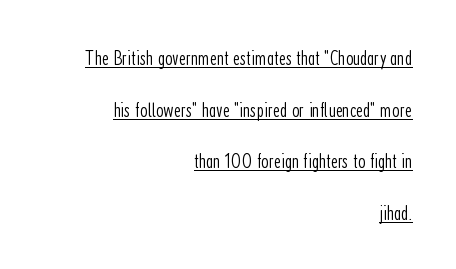
Q: Is the text bold? A: No.
Q: Is the text italic (slanted)? A: No, it is upright.
Q: Is the text underlined? A: Yes.
Q: How is the paragraph aligned? A: Right-aligned.
Q: Is the spacing between letters normal or unusually wide? A: Normal.
Q: Is the spacing between lines tight, normal or loose? A: Loose.
